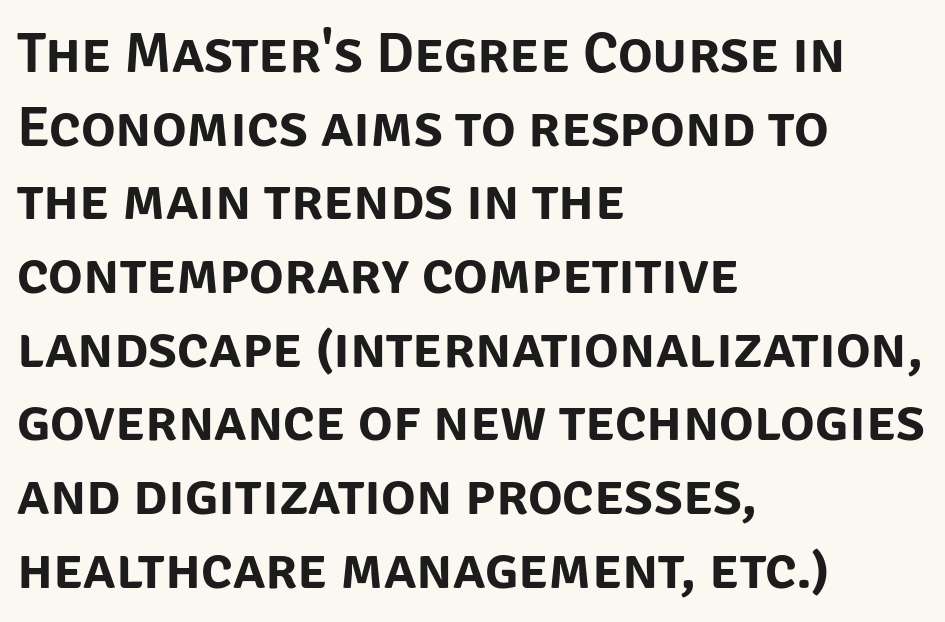
Q: Is the text italic (slanted)? A: No, it is upright.
Q: Is the typeface a serif or a sans-serif typeface? A: Sans-serif.
Q: Is the text underlined? A: No.
Q: How is the paragraph aligned? A: Left-aligned.
Q: Is the spacing between letters normal or unusually wide? A: Normal.
Q: Is the spacing between lines tight, normal or loose? A: Normal.
Q: Width (condensed, normal, or wide)? A: Normal.
Q: Stroke contrast? A: Low.
Q: x-height? A: Large.
Q: Monospaced? A: No.
